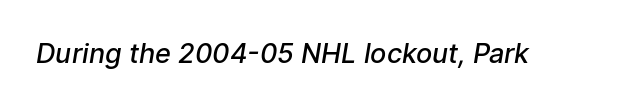
The image shows 27 px text type; set normal letter spacing, not underlined.
